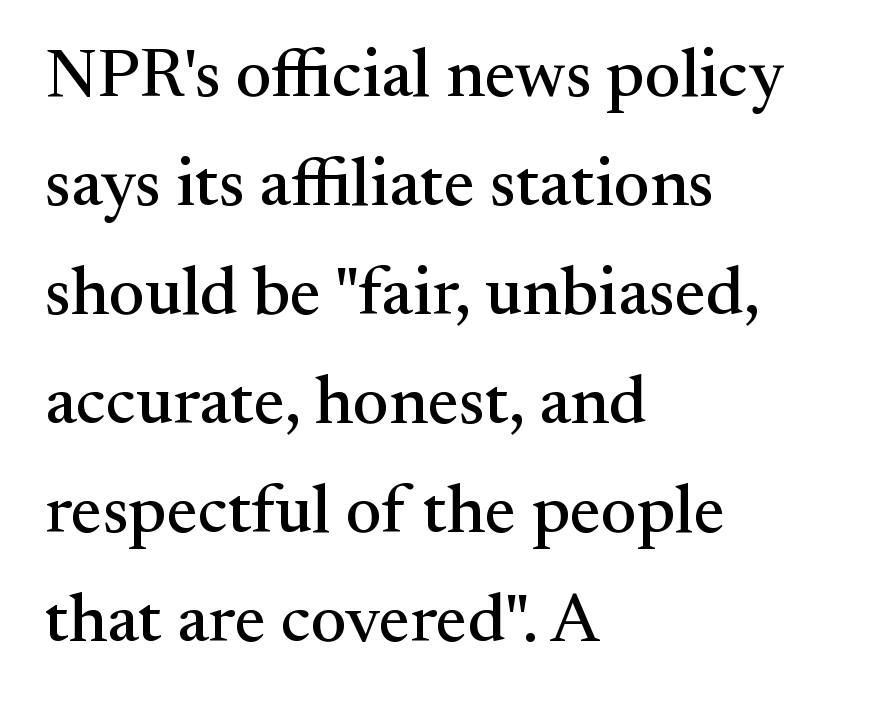
The image shows 69 px serif type, upright; set left-aligned, normal line spacing (1.58x), normal letter spacing, not underlined; medium stroke contrast and a small x-height.
